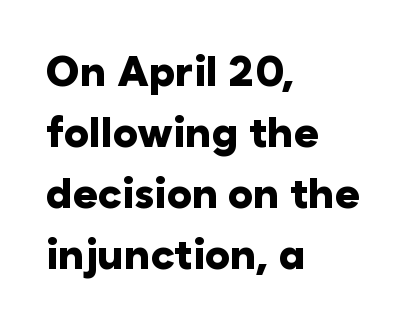
Has an underline been added? It has not. This sample has the flowing, uneven cadence of proportional lettering. These lines are composed in type without serifs. The lettering stays uniformly vertical, giving the passage a roman look. Look at the stroke-to-counter ratio: heavy, a bold.
